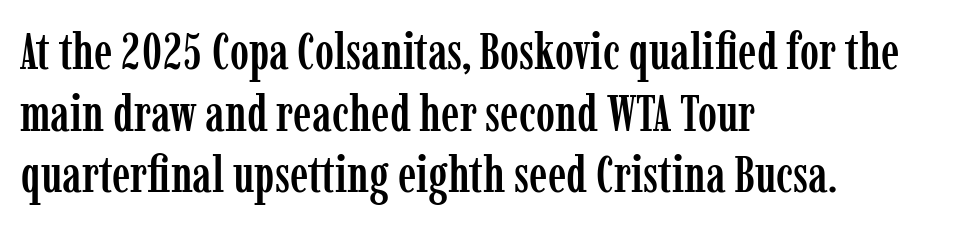
Q: Is the text italic (slanted)? A: No, it is upright.
Q: Is the typeface a serif or a sans-serif typeface? A: Serif.
Q: Is the text underlined? A: No.
Q: How is the paragraph aligned? A: Left-aligned.
Q: Is the spacing between letters normal or unusually wide? A: Normal.
Q: Width (condensed, normal, or wide)? A: Condensed.
Q: Stroke contrast? A: Low.
Q: x-height? A: Medium.
Q: Monospaced? A: No.
